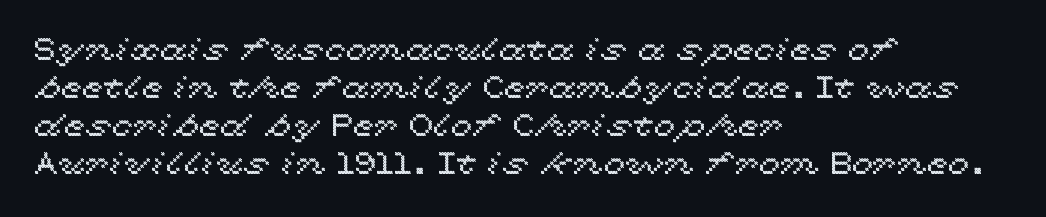
Anything drawn beneath the words? Only blank space. The gaps between neighbouring characters are ordinary and unremarkable. Layout note: lines flush left. A typesetter would call this proportional, since set widths differ per character.
